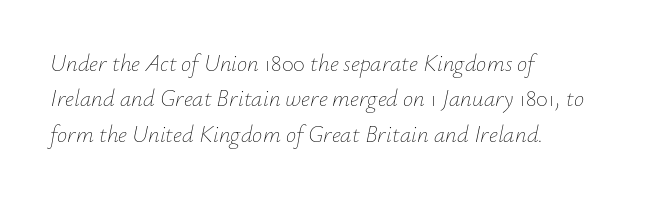
Q: Is the text bold? A: No.
Q: Is the text italic (slanted)? A: Yes, it leans right by about 12 degrees.
Q: Is the text underlined? A: No.
Q: How is the paragraph aligned? A: Left-aligned.
Q: Is the spacing between letters normal or unusually wide? A: Normal.
Q: Is the spacing between lines tight, normal or loose? A: Normal.
